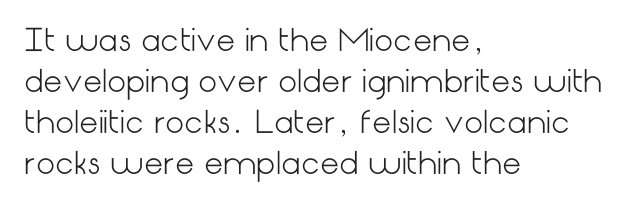
Q: Is the text bold? A: No.
Q: Is the text italic (slanted)? A: No, it is upright.
Q: Is the typeface a serif or a sans-serif typeface? A: Sans-serif.
Q: Is the text underlined? A: No.
Q: How is the paragraph aligned? A: Left-aligned.
Q: Is the spacing between letters normal or unusually wide? A: Normal.
Q: Is the spacing between lines tight, normal or loose? A: Normal.
Q: Width (condensed, normal, or wide)? A: Normal.
Q: Stroke contrast? A: Low.
Q: x-height? A: Medium.
